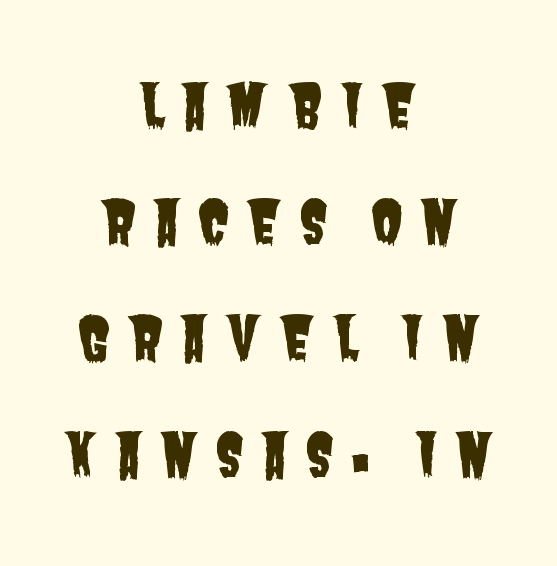
The letters carry no serifs — their stems end cleanly without finishing strokes. The passage is arranged like a title page — every line centered. The zone under the glyphs is completely vacant. Rows of type keep a wide berth in the vertical direction. Substantial extra tracking has been applied to these lines. Do the characters align in a grid? No, the font is proportional.
